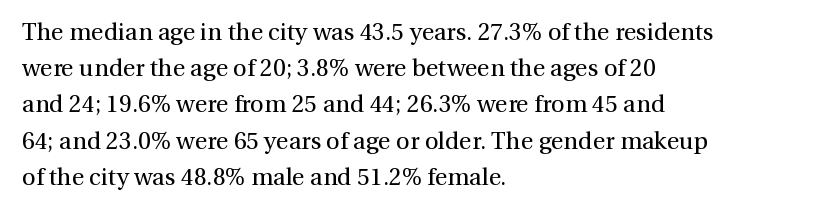
The image shows 24 px text type, upright; set left-aligned, normal line spacing (1.51x), normal letter spacing, not underlined.
